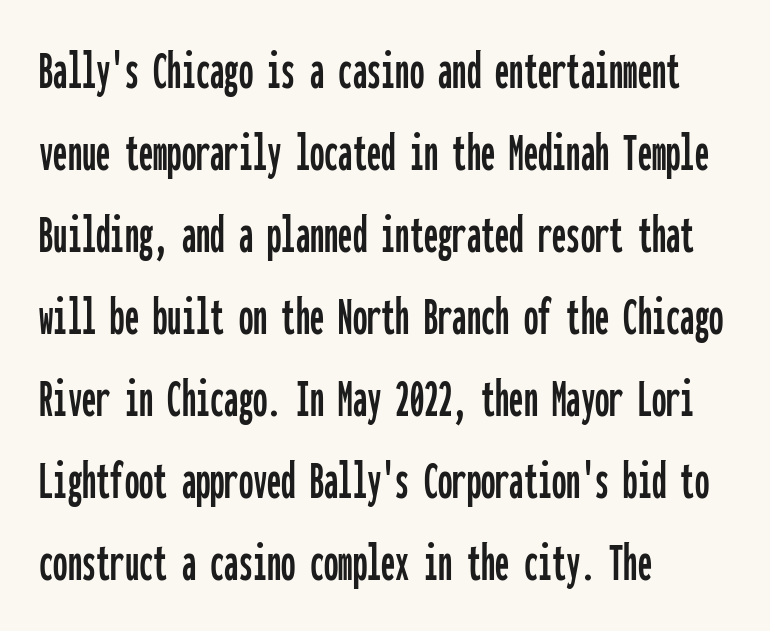
Q: Is the text italic (slanted)? A: No, it is upright.
Q: Is the typeface a serif or a sans-serif typeface? A: Sans-serif.
Q: Is the text underlined? A: No.
Q: How is the paragraph aligned? A: Left-aligned.
Q: Is the spacing between letters normal or unusually wide? A: Normal.
Q: Is the spacing between lines tight, normal or loose? A: Normal.
Q: Width (condensed, normal, or wide)? A: Condensed.
Q: Stroke contrast? A: Low.
Q: x-height? A: Medium.
Q: Monospaced? A: Yes.
